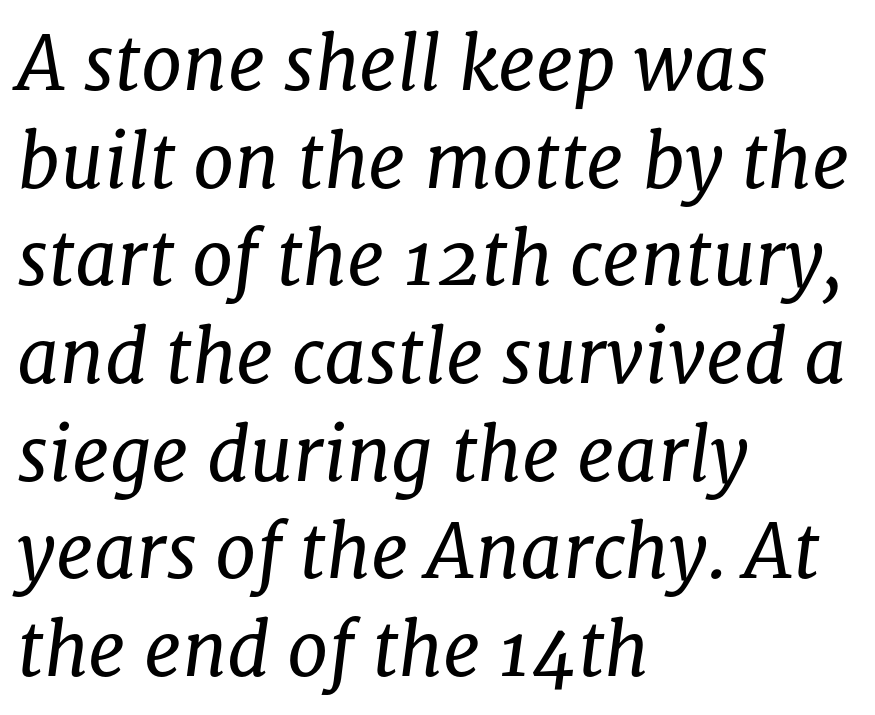
Unmarked baselines from the first word to the last. No chunkiness to these letters — they're not bold. Short note: letters normally spaced. Regarding serifs, this sample has them. Proportional: the letters do not fall into vertical columns. Slant detected: the letters are inclined.
